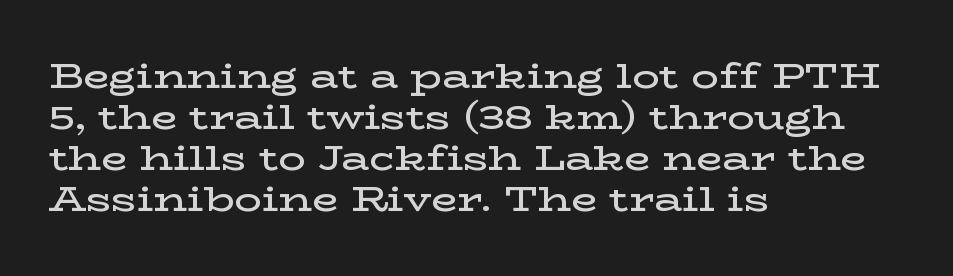
The image shows 34 px semibold, wide serif type, upright; set left-aligned, line spacing 1.21x, normal letter spacing, not underlined; low stroke contrast and a medium x-height.
